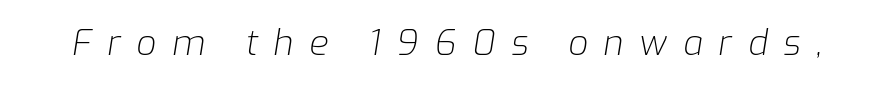
The image shows 35 px light type, italic (leaning right); set unusually wide letter spacing (+0.45 em), not underlined; low stroke contrast and a medium x-height.
